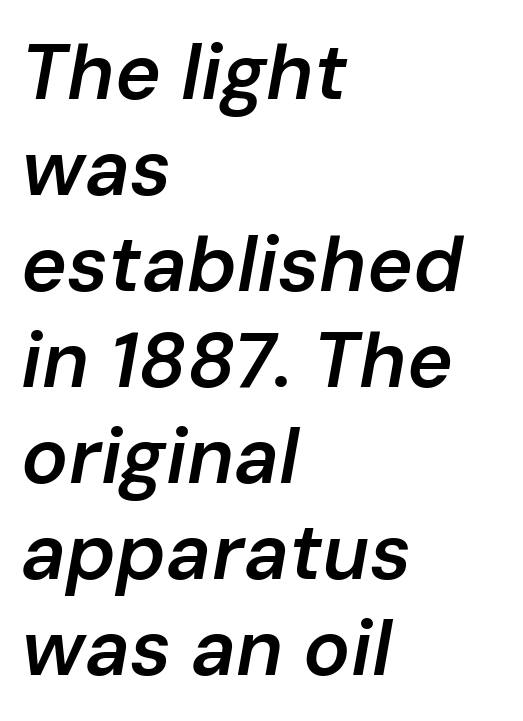
Q: Is the text bold? A: Semi-bold.
Q: Is the text italic (slanted)? A: Yes, it leans right by about 10 degrees.
Q: Is the text underlined? A: No.
Q: How is the paragraph aligned? A: Left-aligned.
Q: Is the spacing between letters normal or unusually wide? A: Normal.
Q: Width (condensed, normal, or wide)? A: Normal.
Q: Stroke contrast? A: Low.
Q: x-height? A: Medium.
Q: Monospaced? A: No.
